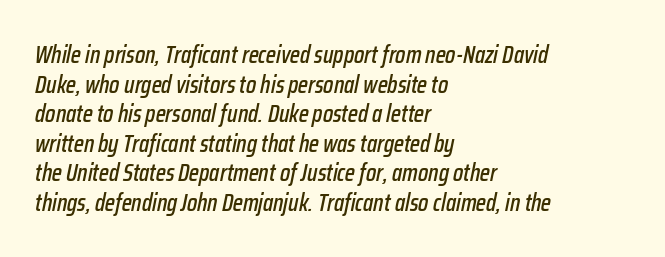
{"italic": "yes", "lean": "right", "slant_degrees": 12, "underline": "no", "align": "left", "line_spacing_ratio": 1.23, "letter_spacing": "normal", "letter_spacing_em": 0.0, "glyph_px": 24}
